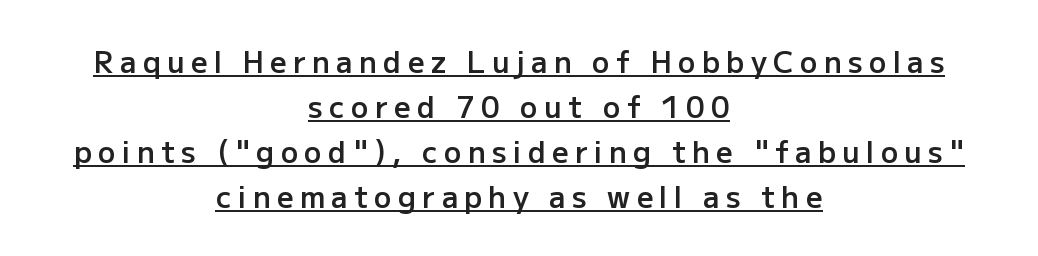
Do the characters align in a grid? No, the font is proportional. Compared with an ordinary text face, these strokes are moderately heavier — a semibold. What kind of face is this? One without serifs — a sans. Each line of the rendering has a horizontal stroke beneath the glyphs.
